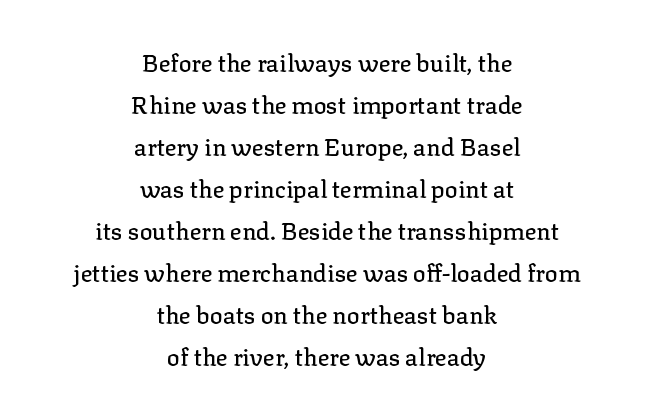
The image shows 24 px text type, upright; set centered, line spacing 1.75x, normal letter spacing, not underlined.
